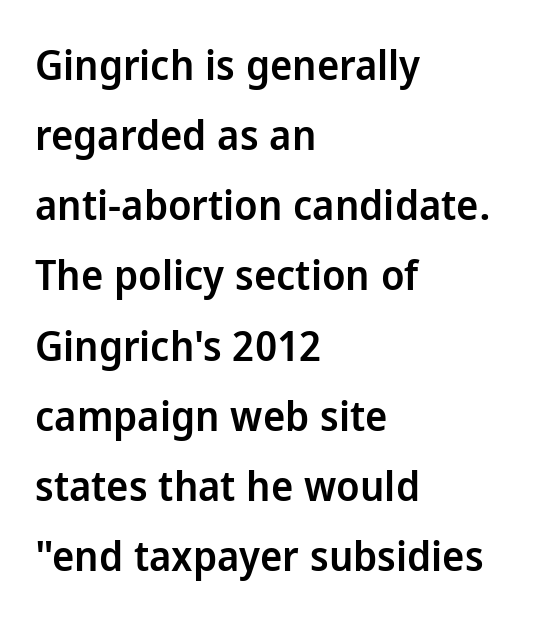
Q: Is the text bold? A: Semi-bold.
Q: Is the text italic (slanted)? A: No, it is upright.
Q: Is the typeface a serif or a sans-serif typeface? A: Sans-serif.
Q: Is the text underlined? A: No.
Q: How is the paragraph aligned? A: Left-aligned.
Q: Is the spacing between letters normal or unusually wide? A: Normal.
Q: Is the spacing between lines tight, normal or loose? A: Normal.
Q: Width (condensed, normal, or wide)? A: Normal.
Q: Stroke contrast? A: Low.
Q: x-height? A: Medium.
Q: Monospaced? A: No.
